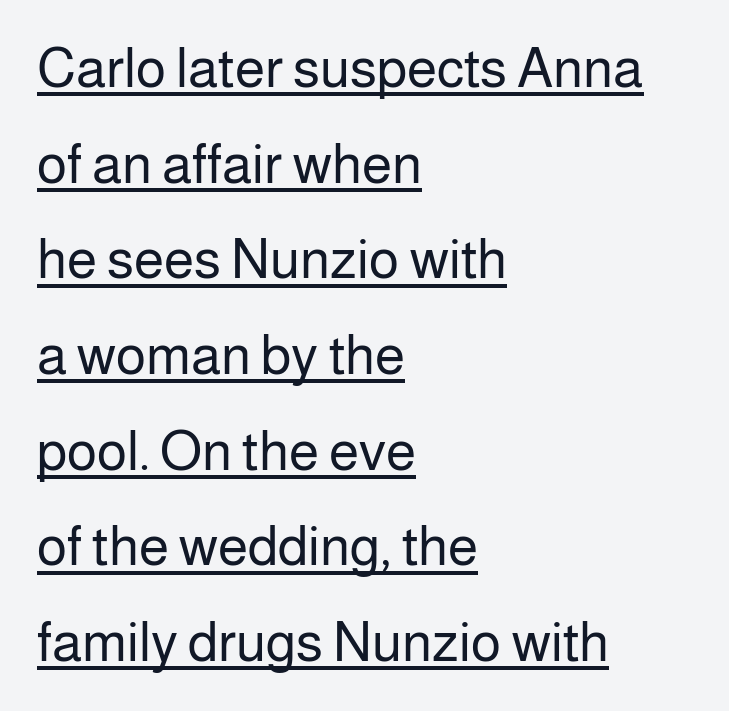
Nobody touched the tracking dial on this one. A student would call this left alignment; a typographer would say flush left, rag right. Italic? Not at all — the glyphs are vertical. The letters carry no serifs — their stems end cleanly without finishing strokes.
